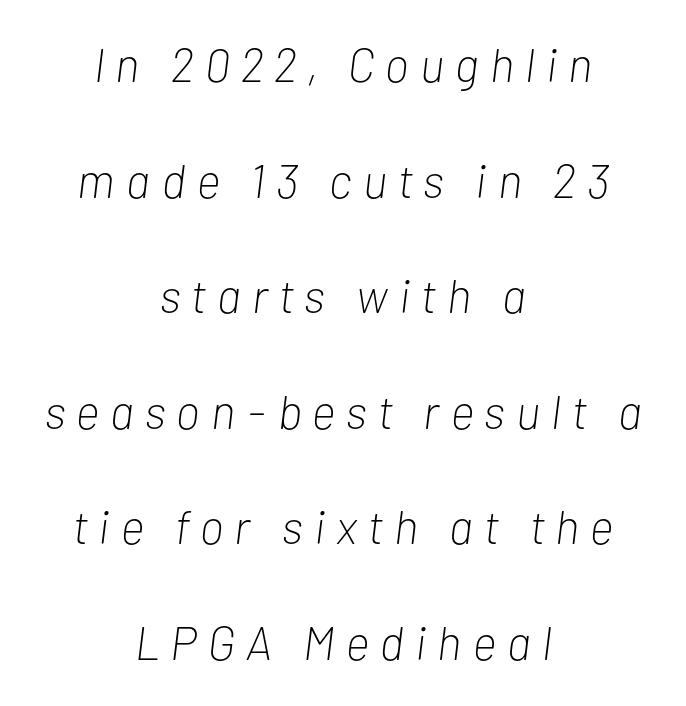
The image shows 47 px light, condensed type, italic (leaning right); set centered, loose line spacing (2.46x), unusually wide letter spacing (+0.24 em), not underlined; low stroke contrast and a medium x-height.
